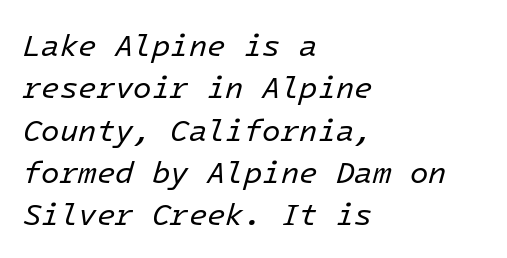
{"italic": "yes", "lean": "right", "slant_degrees": 16, "bold": "no", "weight": "regular", "width": "normal", "stroke_contrast": "low", "x_height": "medium", "underline": "no", "align": "left", "line_spacing": "normal", "line_spacing_ratio": 1.41, "letter_spacing": "normal", "letter_spacing_em": 0.0, "glyph_px": 30}
